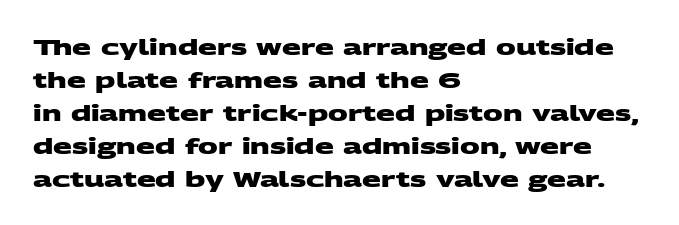
The image shows 22 px bold type; set left-aligned, normal line spacing (1.5x), normal letter spacing, not underlined.
